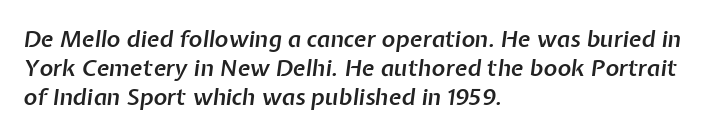
Which margin do the lines hug? The left one — the right edge is uneven. Every letter is mildly thick-stroked: semibold rather than bold. Descenders are the only things crossing below the line. Slant detected: the letters are inclined. This block has exactly the height ordinary leading produces. This sample uses plain, unmodified letter spacing.
